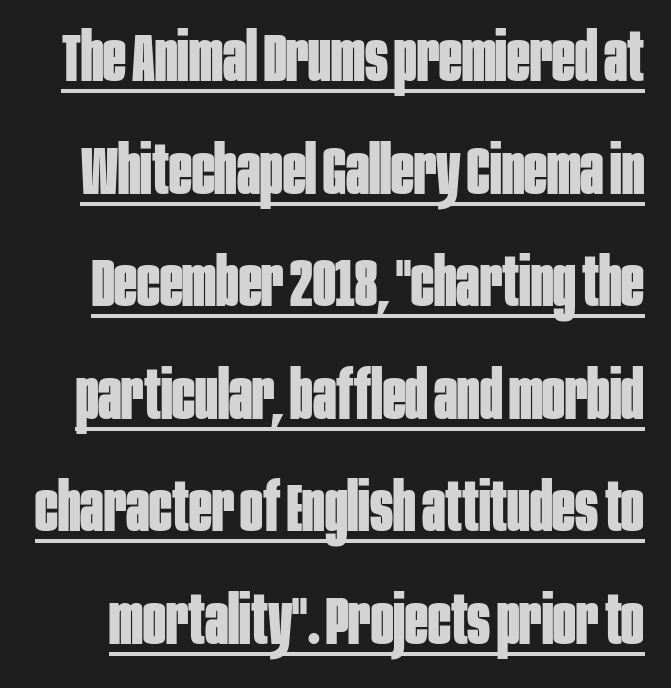
Q: Is the text bold? A: Yes.
Q: Is the text italic (slanted)? A: No, it is upright.
Q: Is the typeface a serif or a sans-serif typeface? A: Sans-serif.
Q: Is the text underlined? A: Yes.
Q: Is the spacing between letters normal or unusually wide? A: Normal.
Q: Is the spacing between lines tight, normal or loose? A: Normal.
Q: Width (condensed, normal, or wide)? A: Condensed.
Q: Stroke contrast? A: Low.
Q: x-height? A: Large.
Q: Monospaced? A: No.
